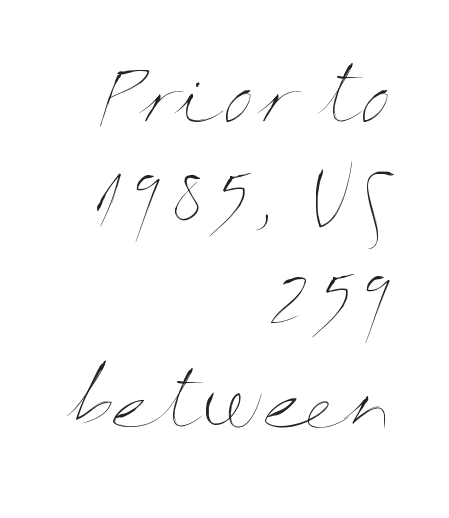
A bare baseline throughout the passage. Stroke mass is kept to a normal reading level or below. Here the designer chose a conventional face with non-uniform glyph widths. The text block is weighted toward the right margin, trailing off unevenly leftward.
